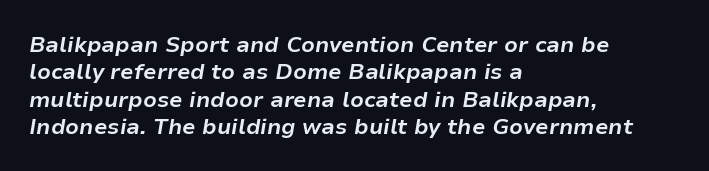
Q: Is the text bold? A: Yes.
Q: Is the text italic (slanted)? A: Yes, it leans right by about 9 degrees.
Q: Is the text underlined? A: No.
Q: How is the paragraph aligned? A: Left-aligned.
Q: Is the spacing between letters normal or unusually wide? A: Normal.
